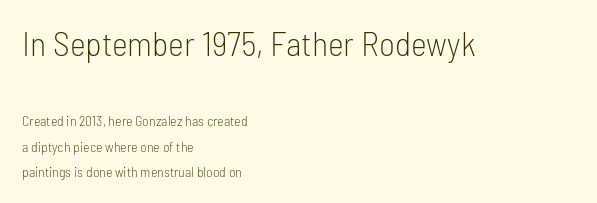
The image shows 34 px light, condensed sans-serif type, upright; set left-aligned, line spacing 1.84x, normal letter spacing, not underlined; the first (top) block is 2.43x larger; low stroke contrast and a medium x-height.
